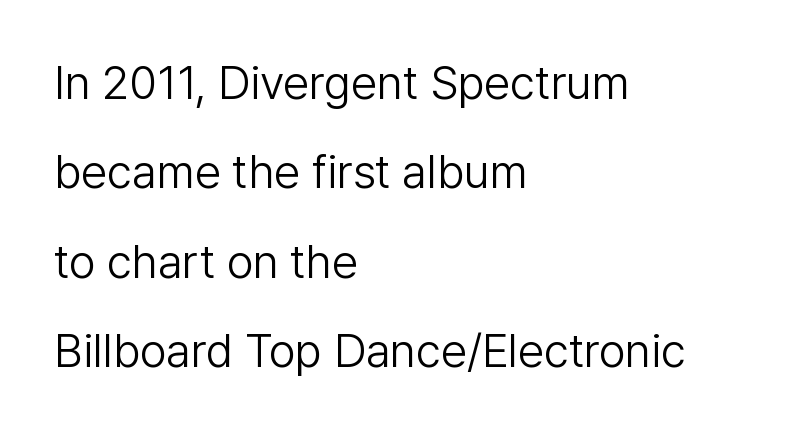
{"serif": "no", "italic": "no", "bold": "no", "weight": "light", "width": "normal", "stroke_contrast": "low", "x_height": "medium", "monospaced": "no", "underline": "no", "align": "left", "line_spacing": "loose", "line_spacing_ratio": 1.9, "letter_spacing": "normal", "letter_spacing_em": 0.0, "glyph_px": 47}
